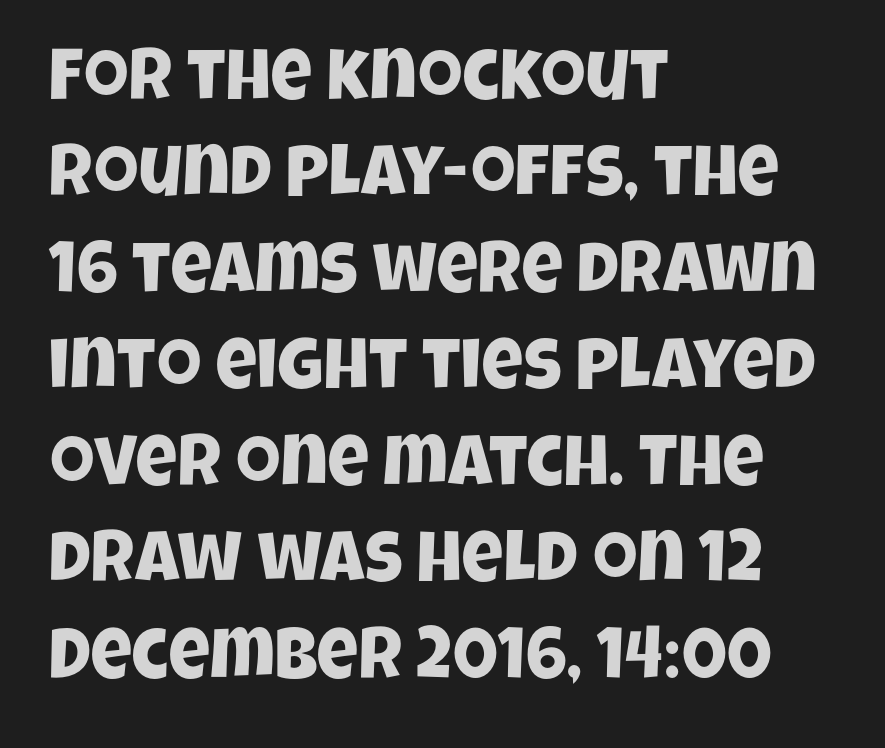
Glance below the letters and you will spot only blank space. Between one letter and the next there's only the usual sliver of space. Leading matches the norm, producing a regular column. Spacing verdict: proportional, widths tailored to each character. Unlike a traditional serif, this face leaves its strokes unadorned.
